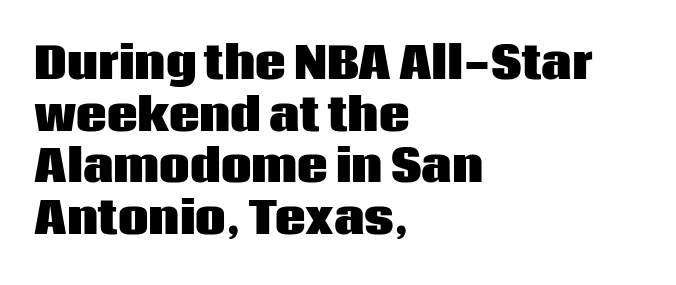
Heavy-handed strokes throughout: this text is bold. Think of a printed novel: that variable character pitch is what you see here. You can tell from the bare stems that sans-serif type was used. Lines of text with bare space underneath.
